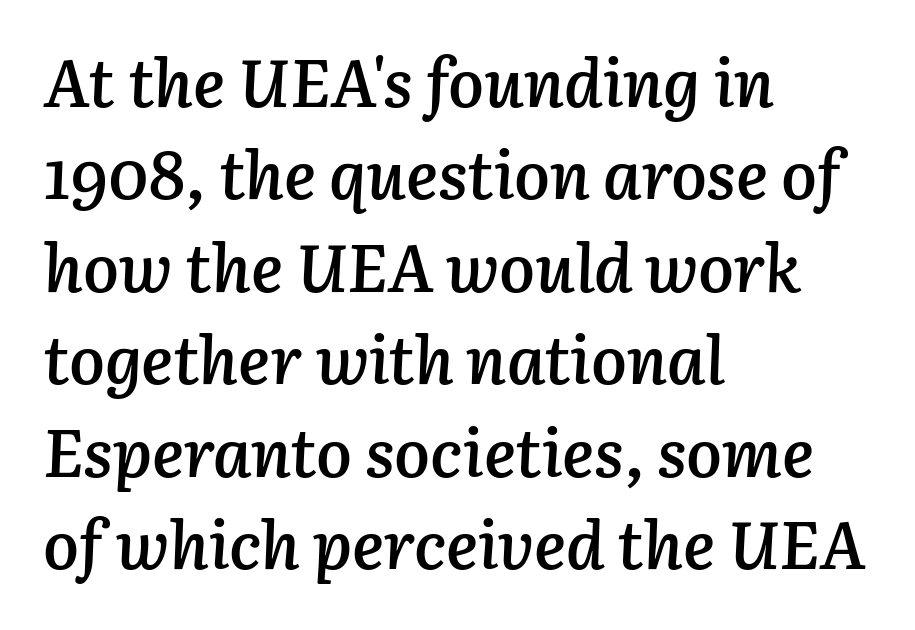
{"italic": "yes", "lean": "right", "slant_degrees": 3, "bold": "semi", "weight": "semibold", "width": "normal", "stroke_contrast": "low", "x_height": "medium", "monospaced": "no", "underline": "no", "align": "left", "line_spacing": "normal", "line_spacing_ratio": 1.38, "letter_spacing": "normal", "letter_spacing_em": 0.0, "glyph_px": 67}
